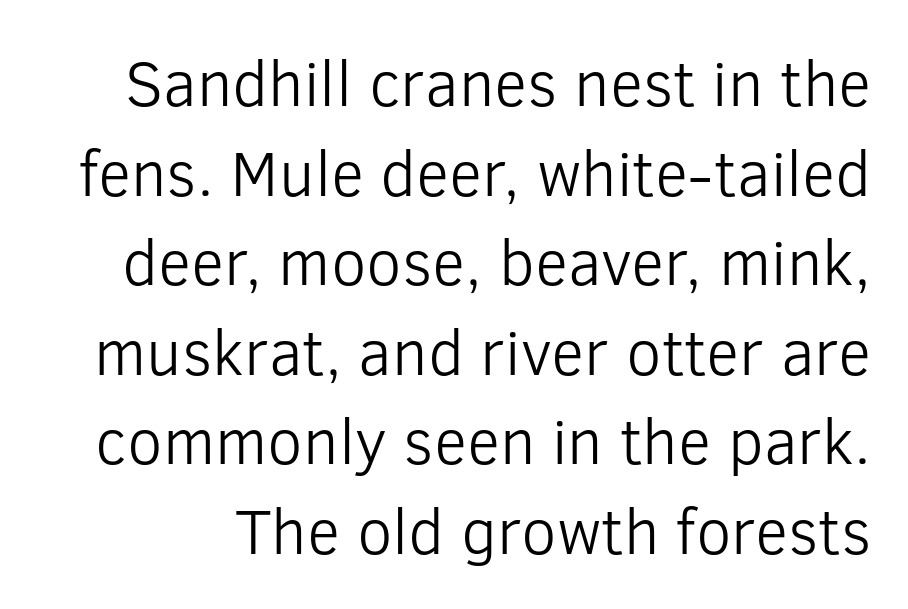
Students, observe: this is what conventionally led text looks like. Standard letterfit; no display-style spreading of the glyphs. The space beneath each line is pristine and unruled. The font is comparable to plain body text, perhaps lighter.
